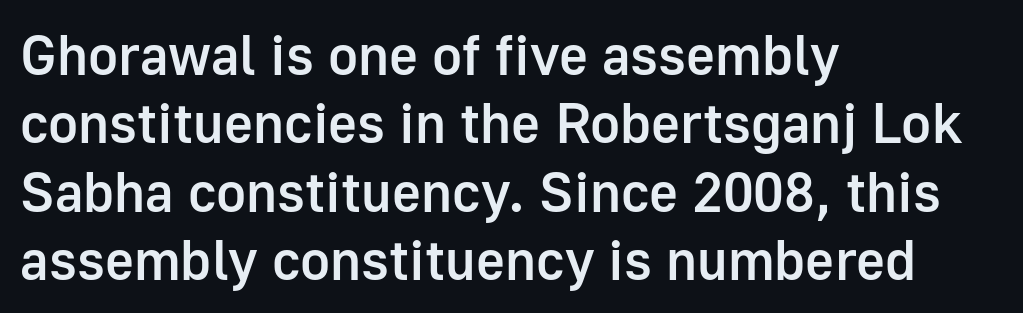
Q: Is the text bold? A: Semi-bold.
Q: Is the text italic (slanted)? A: No, it is upright.
Q: Is the typeface a serif or a sans-serif typeface? A: Sans-serif.
Q: Is the text underlined? A: No.
Q: How is the paragraph aligned? A: Left-aligned.
Q: Is the spacing between letters normal or unusually wide? A: Normal.
Q: Width (condensed, normal, or wide)? A: Normal.
Q: Stroke contrast? A: Low.
Q: x-height? A: Medium.
Q: Monospaced? A: No.
